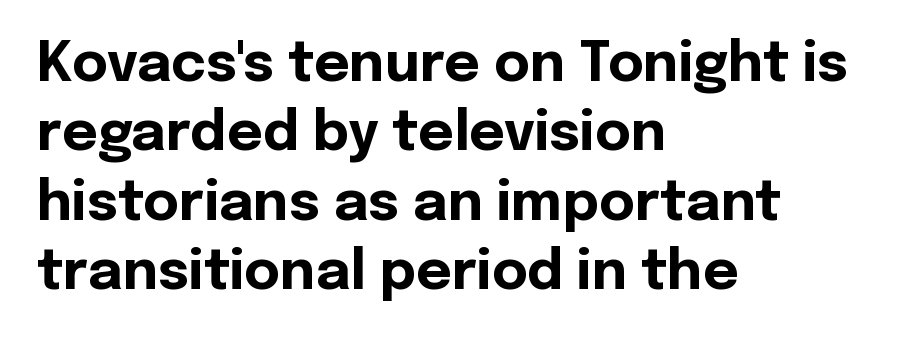
The image shows 55 px bold sans-serif type, upright; set left-aligned, normal line spacing (1.26x), normal letter spacing, not underlined; a medium x-height.
